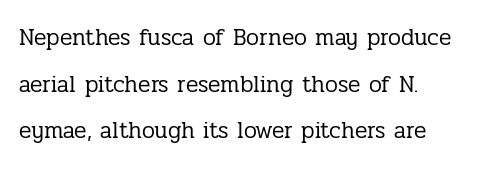
{"italic": "no", "bold": "no", "underline": "no", "align": "left", "line_spacing": "loose", "line_spacing_ratio": 2.03, "letter_spacing": "normal", "letter_spacing_em": 0.0, "glyph_px": 23}
